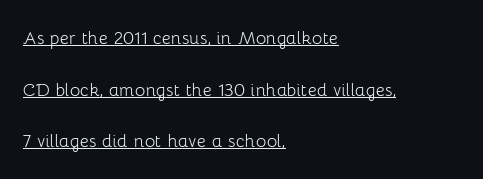
The image shows 22 px text type, upright; set left-aligned, loose line spacing (2.35x), normal letter spacing, underlined.
